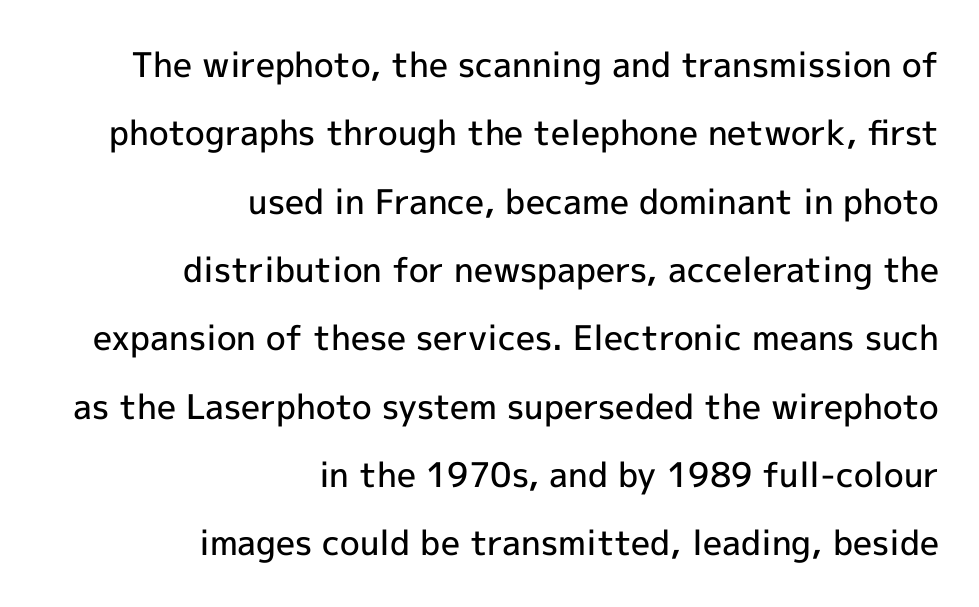
{"serif": "no", "italic": "no", "bold": "semi", "weight": "semibold", "width": "normal", "x_height": "medium", "monospaced": "no", "underline": "no", "align": "right", "line_spacing": "loose", "line_spacing_ratio": 2.01, "letter_spacing": "normal", "letter_spacing_em": 0.0, "glyph_px": 34}
